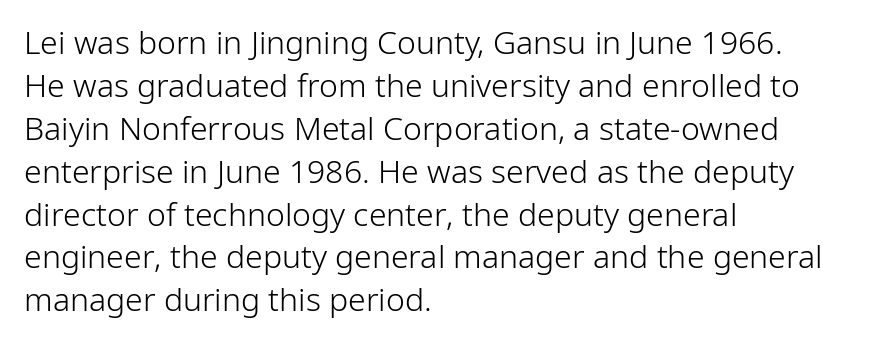
The image shows 32 px light sans-serif type, upright; set left-aligned, normal line spacing (1.34x), normal letter spacing, not underlined; low stroke contrast and a medium x-height.
